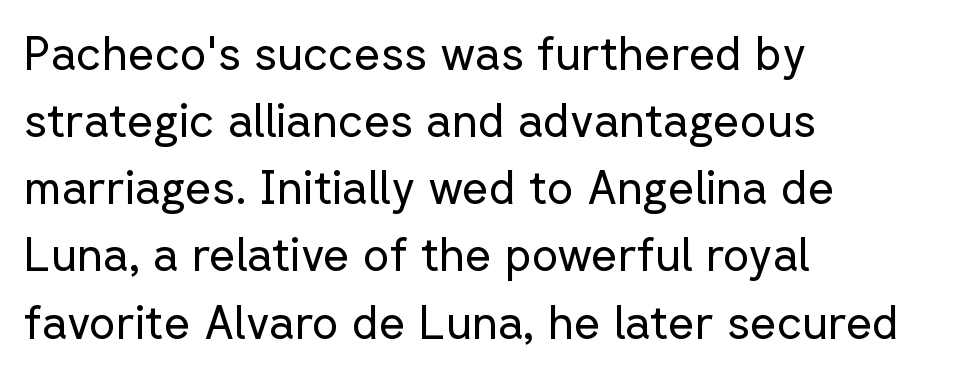
The image shows 46 px regular-weight sans-serif type, upright; set left-aligned, normal line spacing (1.46x), normal letter spacing, not underlined; low stroke contrast and a medium x-height.
